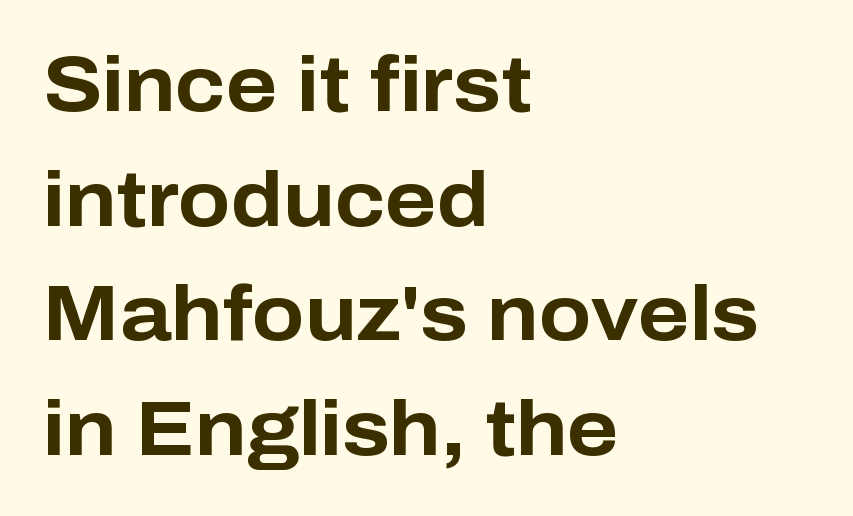
You can tell from the bare stems that sans-serif type was used. Only glyphs here, with clear space below each row. The face used here is proportionally spaced, like ordinary book or web type. The vertical gap from one line to the next is medium. No italicization has been applied; the sample stays upright.
